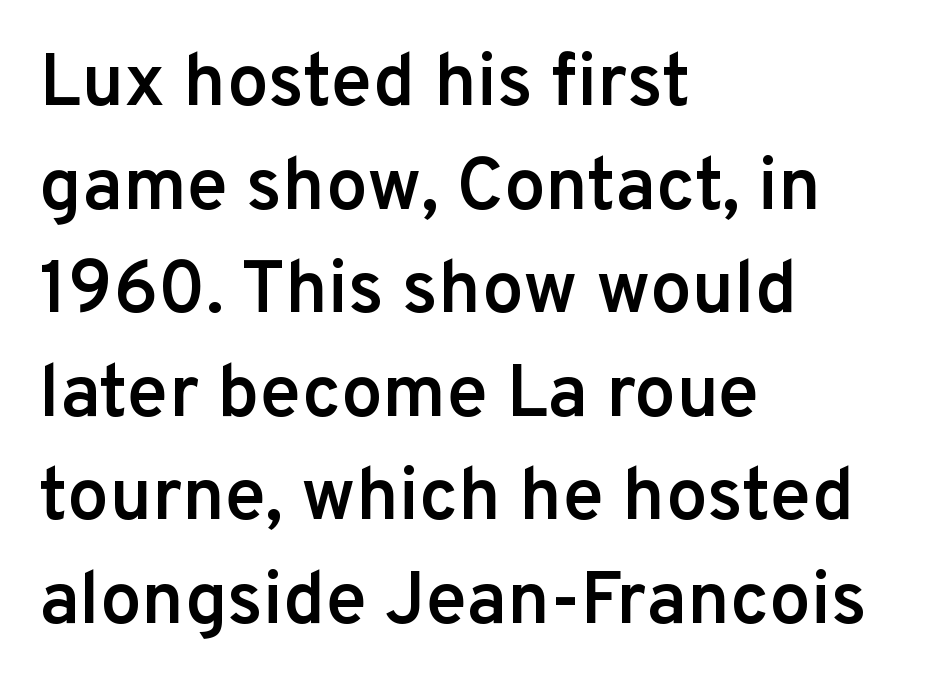
Q: Is the text bold? A: Semi-bold.
Q: Is the text italic (slanted)? A: No, it is upright.
Q: Is the typeface a serif or a sans-serif typeface? A: Sans-serif.
Q: Is the text underlined? A: No.
Q: How is the paragraph aligned? A: Left-aligned.
Q: Is the spacing between letters normal or unusually wide? A: Normal.
Q: Is the spacing between lines tight, normal or loose? A: Normal.
Q: Width (condensed, normal, or wide)? A: Normal.
Q: Stroke contrast? A: Low.
Q: x-height? A: Medium.
Q: Monospaced? A: No.
